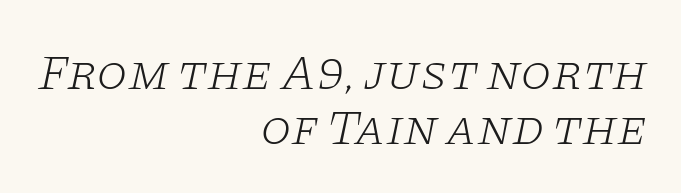
Q: Is the text bold? A: No.
Q: Is the text italic (slanted)? A: Yes, it leans right by about 11 degrees.
Q: Is the typeface a serif or a sans-serif typeface? A: Serif.
Q: Is the text underlined? A: No.
Q: How is the paragraph aligned? A: Right-aligned.
Q: Is the spacing between letters normal or unusually wide? A: Normal.
Q: Is the spacing between lines tight, normal or loose? A: Tight.
Q: Width (condensed, normal, or wide)? A: Wide.
Q: Stroke contrast? A: Low.
Q: x-height? A: Large.
Q: Monospaced? A: No.
